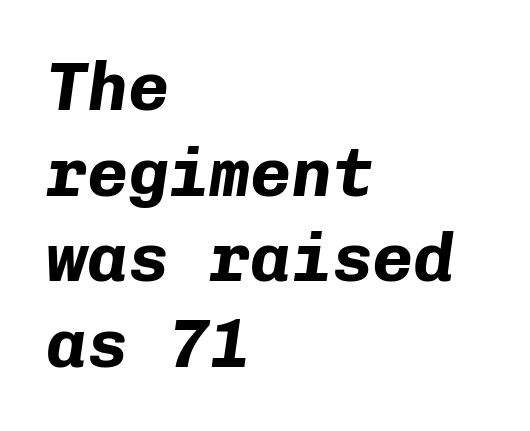
Q: Is the text bold? A: Yes.
Q: Is the text italic (slanted)? A: Yes, it leans right by about 8 degrees.
Q: Is the text underlined? A: No.
Q: How is the paragraph aligned? A: Left-aligned.
Q: Is the spacing between letters normal or unusually wide? A: Normal.
Q: Is the spacing between lines tight, normal or loose? A: Normal.
Q: Width (condensed, normal, or wide)? A: Normal.
Q: Stroke contrast? A: Low.
Q: x-height? A: Medium.
Q: Monospaced? A: Yes.
